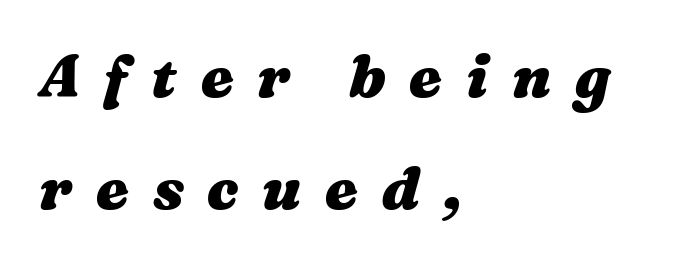
Loose tracking; the words dissolve into strings of separated letters. The area under the type is left untouched. Spacing verdict: proportional, widths tailored to each character. Line starts are locked; line ends wander. The font is running at its bold setting. Is the type slanted? Yes — the strokes lean at a clear angle.
